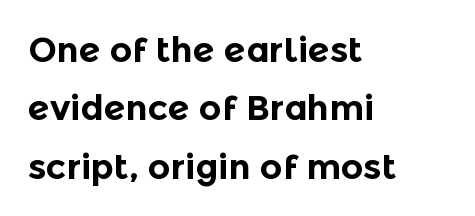
The typesetter chose a ragged-right arrangement here. Note the varied advance widths — an 'i' is clearly narrower than an 'm'. Is there much room between lines? A standard amount, neither cramped nor airy. Chunky letters — that's bold for sure.
